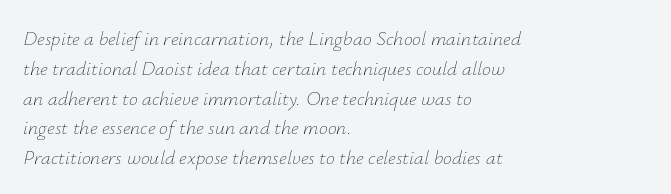
The image shows 20 px text type, italic (leaning right); set left-aligned, normal line spacing (1.49x), normal letter spacing, not underlined.
